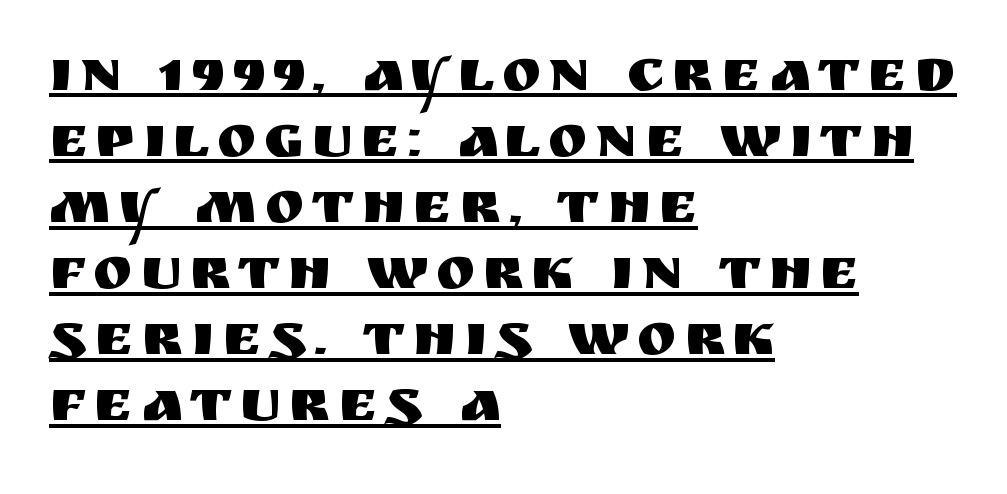
Q: Is the text italic (slanted)? A: No, it is upright.
Q: Is the typeface a serif or a sans-serif typeface? A: Sans-serif.
Q: Is the text underlined? A: Yes.
Q: How is the paragraph aligned? A: Left-aligned.
Q: Is the spacing between lines tight, normal or loose? A: Tight.
Q: Width (condensed, normal, or wide)? A: Normal.
Q: Stroke contrast? A: Medium.
Q: x-height? A: Large.
Q: Monospaced? A: No.
